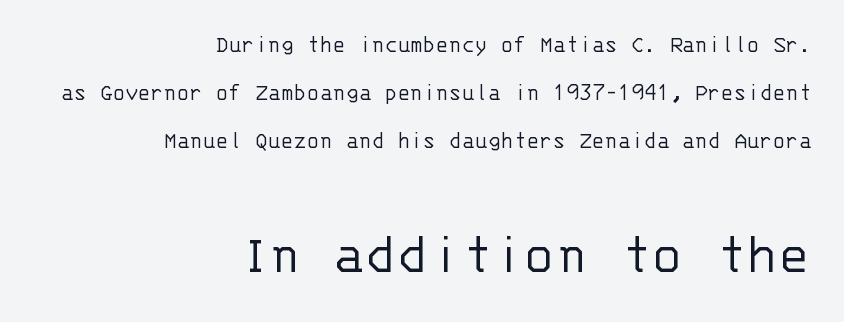
The ragged edge is on the left, which tells us the setting is flush right. Unbolded letterforms with no extra heft. Glance below the letters and you will spot only blank space. The rendering uses typewriter-style spacing with identical character cells. Quick note: not italic, upright.
